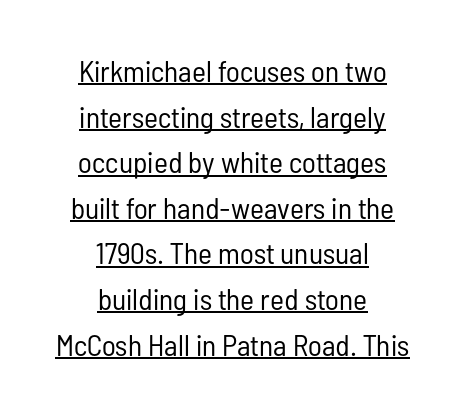
Q: Is the text bold? A: No.
Q: Is the text italic (slanted)? A: No, it is upright.
Q: Is the typeface a serif or a sans-serif typeface? A: Sans-serif.
Q: Is the text underlined? A: Yes.
Q: How is the paragraph aligned? A: Centered.
Q: Is the spacing between letters normal or unusually wide? A: Normal.
Q: Is the spacing between lines tight, normal or loose? A: Normal.
Q: Width (condensed, normal, or wide)? A: Condensed.
Q: Stroke contrast? A: Low.
Q: x-height? A: Medium.
Q: Monospaced? A: No.
